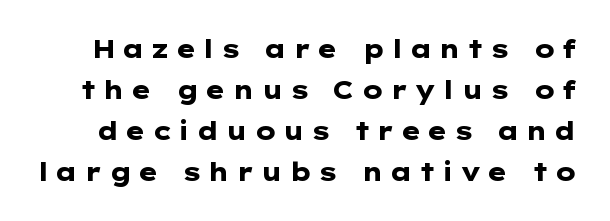
Q: Is the text bold? A: Yes.
Q: Is the text italic (slanted)? A: No, it is upright.
Q: Is the text underlined? A: No.
Q: Is the spacing between letters normal or unusually wide? A: Unusually wide.
Q: Is the spacing between lines tight, normal or loose? A: Normal.
